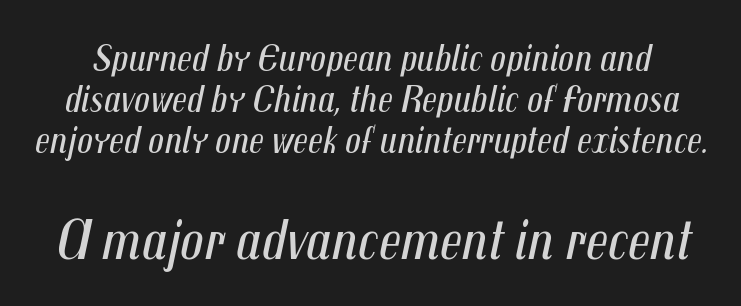
The image shows 58 px regular-weight, condensed type, italic (leaning right); set tight line spacing (1.05x), normal letter spacing, not underlined; the second (bottom) block is 1.49x larger; medium stroke contrast and a medium x-height.
